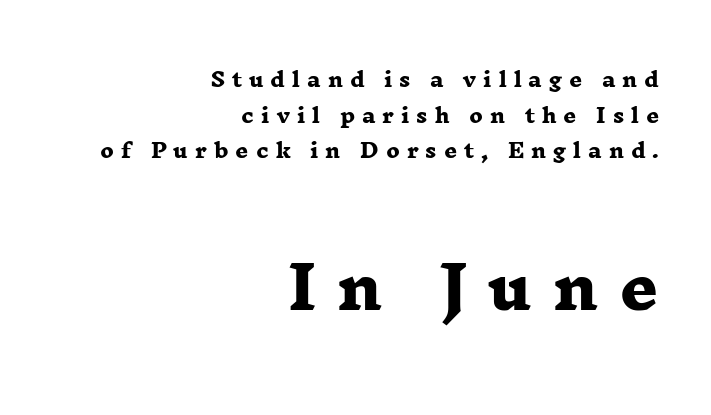
{"serif": "yes", "bold": "yes", "weight": "heavy", "width": "wide", "stroke_contrast": "low", "x_height": "medium", "monospaced": "no", "underline": "no", "align": "right", "line_spacing_ratio": 1.78, "letter_spacing": "wide", "letter_spacing_em": 0.35, "larger_block": "second", "size_ratio": 3.0, "glyph_px": 60}
